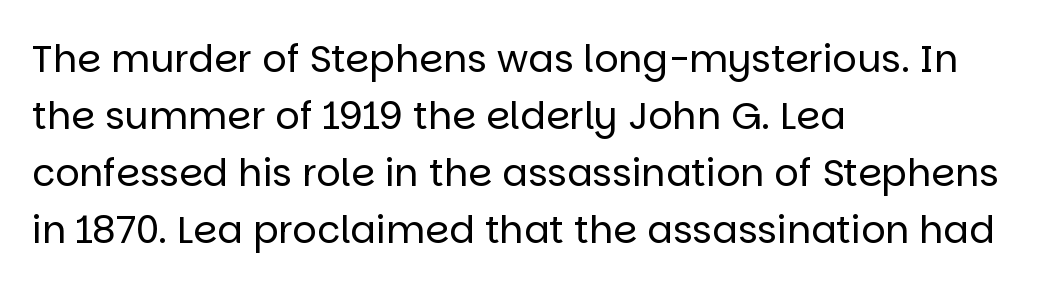
The image shows 38 px regular-weight sans-serif type, upright; set left-aligned, normal line spacing (1.5x), normal letter spacing, not underlined; low stroke contrast and a large x-height.
